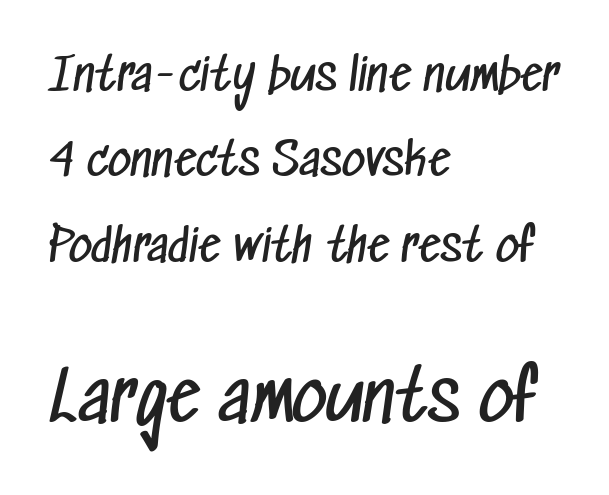
{"serif": "no", "bold": "no", "weight": "regular", "width": "condensed", "stroke_contrast": "low", "x_height": "medium", "monospaced": "no", "underline": "no", "align": "left", "line_spacing": "loose", "line_spacing_ratio": 1.9, "letter_spacing": "normal", "letter_spacing_em": 0.0, "larger_block": "second", "size_ratio": 1.51, "glyph_px": 68}
